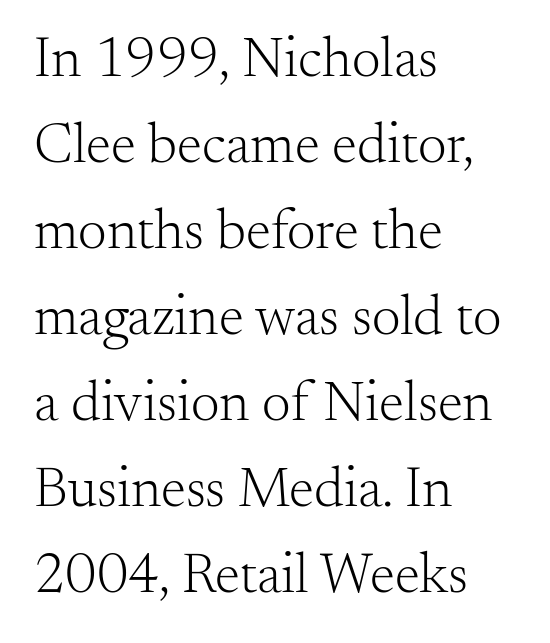
{"serif": "yes", "italic": "no", "bold": "no", "weight": "light", "width": "normal", "stroke_contrast": "medium", "x_height": "small", "monospaced": "no", "underline": "no", "align": "left", "line_spacing": "normal", "line_spacing_ratio": 1.51, "letter_spacing": "normal", "letter_spacing_em": 0.0, "glyph_px": 57}
